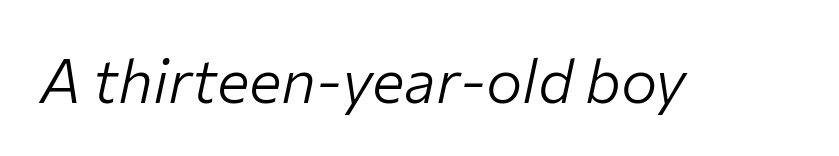
Q: Is the text bold? A: No.
Q: Is the text italic (slanted)? A: Yes, it leans right by about 12 degrees.
Q: Is the text underlined? A: No.
Q: Is the spacing between letters normal or unusually wide? A: Normal.
Q: Width (condensed, normal, or wide)? A: Normal.
Q: Stroke contrast? A: Low.
Q: x-height? A: Medium.
Q: Monospaced? A: No.
